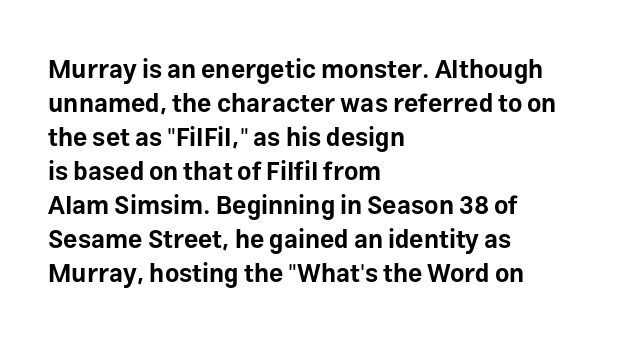
The image shows 25 px bold type, upright; set left-aligned, normal line spacing (1.36x), normal letter spacing, not underlined.
